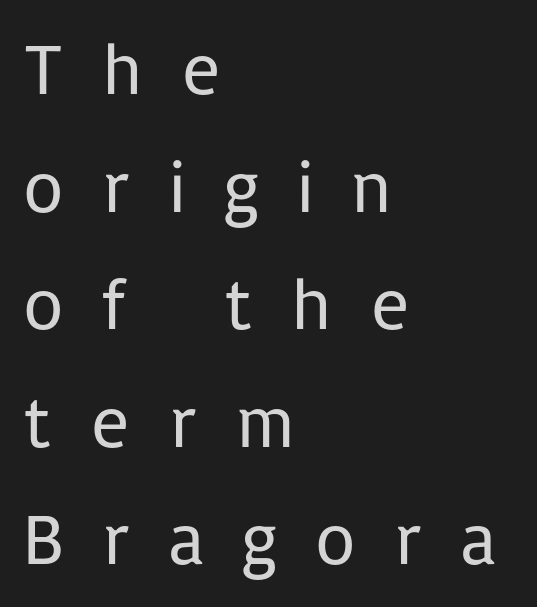
All the whitespace from short lines collects on the right. The designer left line spacing at the default. These lines are rendered in a variable-pitch font. No extra ink here — the face is not bold. Every character sits straight up, as roman type does.
